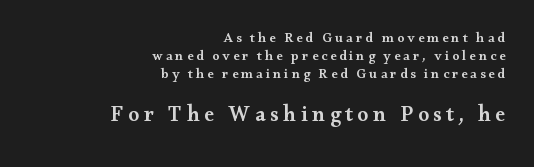
Q: Is the text bold? A: Semi-bold.
Q: Is the text italic (slanted)? A: No, it is upright.
Q: Is the text underlined? A: No.
Q: How is the paragraph aligned? A: Right-aligned.
Q: Is the spacing between letters normal or unusually wide? A: Unusually wide.
Q: Is the spacing between lines tight, normal or loose? A: Normal.
Q: Which block of text is set in a larger size, the first (top) or the second (bottom)? A: The second (bottom) one.
